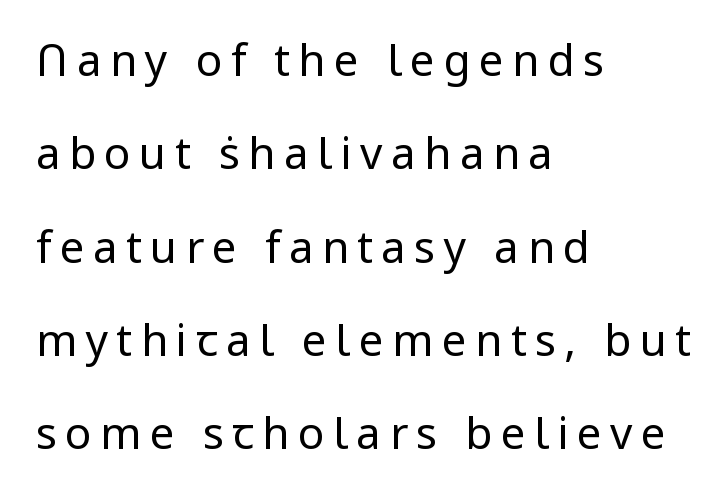
The weight would be labelled regular, book, light, or lighter still. Character widths vary here, with narrow letters taking less room than wide ones. The block of text is sparse from top to bottom, with ample space between rows. The lettering stays uniformly vertical, giving the passage a roman look. The paragraph shown leans on its left margin.
